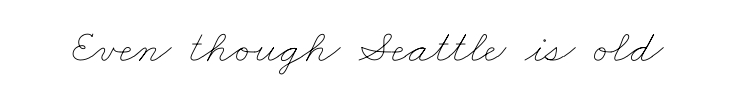
Q: Is the text bold? A: No.
Q: Is the text underlined? A: No.
Q: Is the spacing between letters normal or unusually wide? A: Normal.
Q: Width (condensed, normal, or wide)? A: Wide.
Q: Stroke contrast? A: Low.
Q: x-height? A: Small.
Q: Monospaced? A: No.
